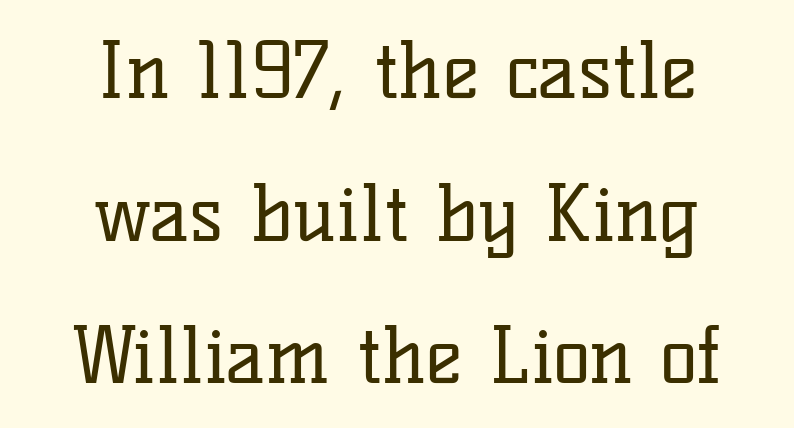
Rule under the text: the space is simply empty. You could call the tracking neutral — neither tight nor loose. Typeset on center — no edge is straight. Counters stay open thanks to moderate or lighter strokes. Old-style or modern, the face here clearly has serifs. You can tell it's not italic because the verticals are truly vertical.
